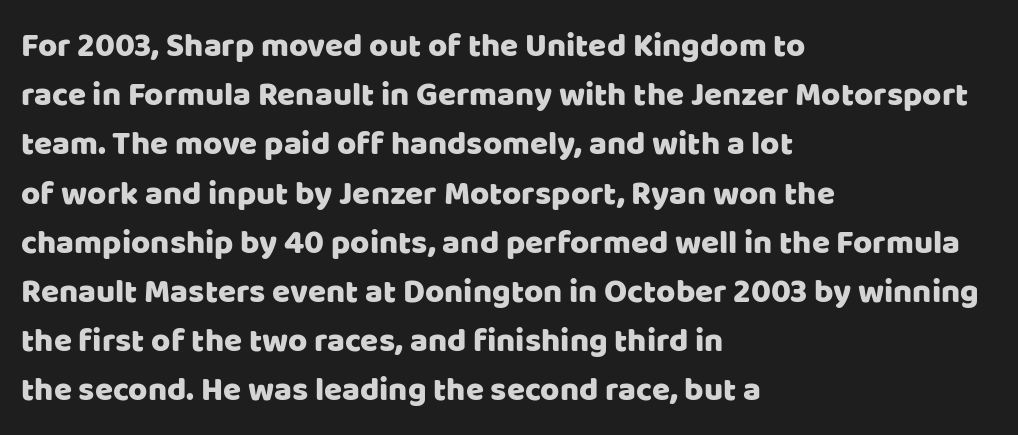
The image shows 33 px sans-serif type, upright; set left-aligned, normal line spacing (1.49x), normal letter spacing, not underlined; low stroke contrast and a large x-height.
